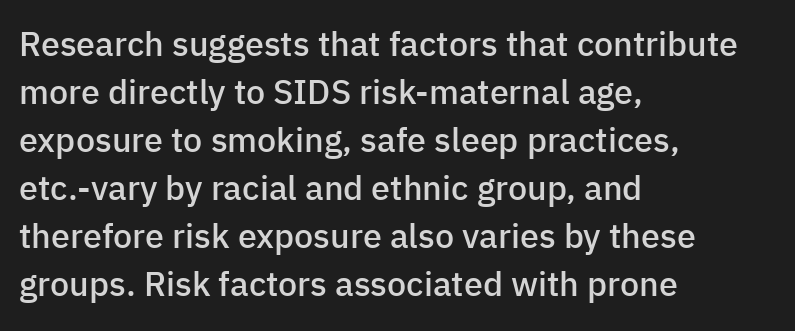
Q: Is the text bold? A: Semi-bold.
Q: Is the text italic (slanted)? A: No, it is upright.
Q: Is the typeface a serif or a sans-serif typeface? A: Sans-serif.
Q: Is the text underlined? A: No.
Q: How is the paragraph aligned? A: Left-aligned.
Q: Is the spacing between letters normal or unusually wide? A: Normal.
Q: Is the spacing between lines tight, normal or loose? A: Normal.
Q: Width (condensed, normal, or wide)? A: Normal.
Q: Stroke contrast? A: Low.
Q: x-height? A: Medium.
Q: Monospaced? A: No.
